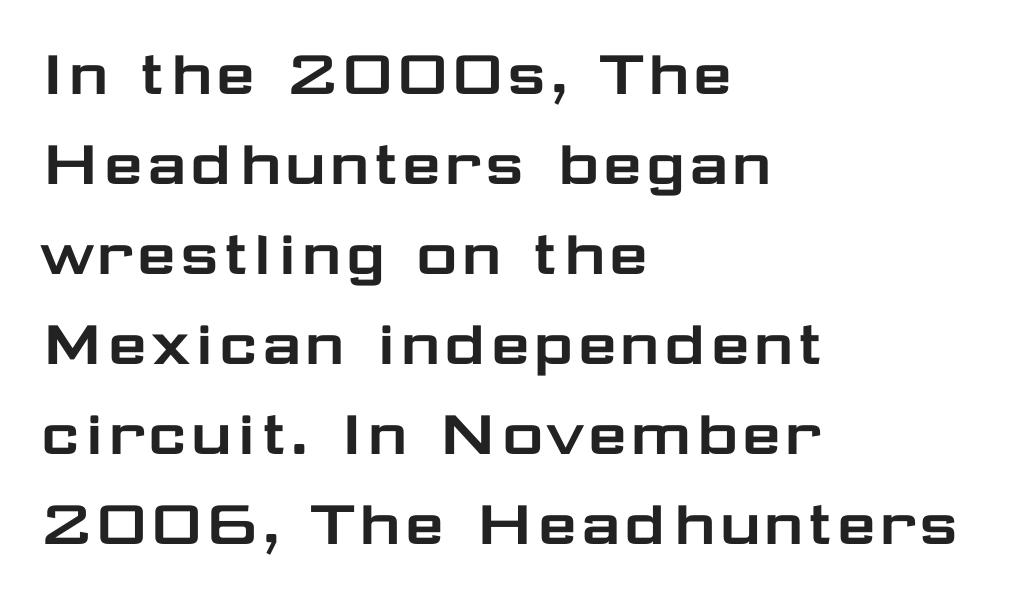
The image shows 72 px wide sans-serif type, upright; set left-aligned, normal line spacing (1.25x), normal letter spacing, not underlined; low stroke contrast and a medium x-height.
